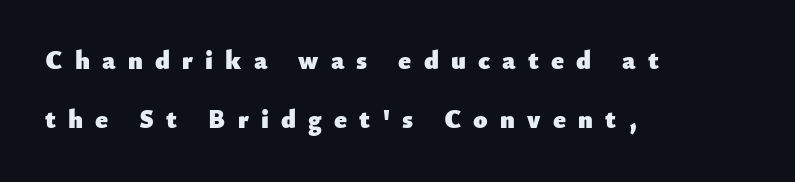
Only glyphs here, with clear space below each row. The text block is weighted toward the left margin, trailing off unevenly rightward. Compared with an ordinary text face, these strokes are far heavier — a full bold. In terms of posture, this sample is upright. In terms of leading, this rendering errs on the spacious side.
